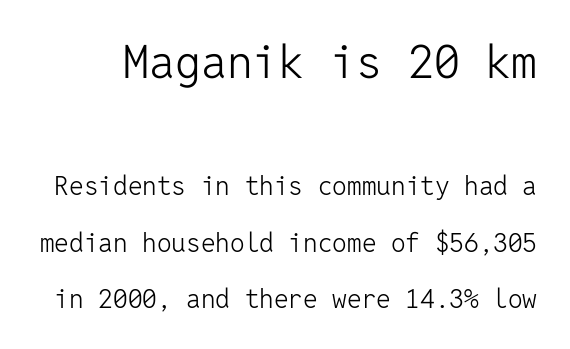
Observe the ordinary spacing: letters are neighbours, not strangers. This is sans-serif lettering, the kind often seen on screens and signage. The rendering uses typewriter-style spacing with identical character cells. Compare the two chunks: the upper has the greater cap height. Regarding leading, the lines here are spaced well apart.
